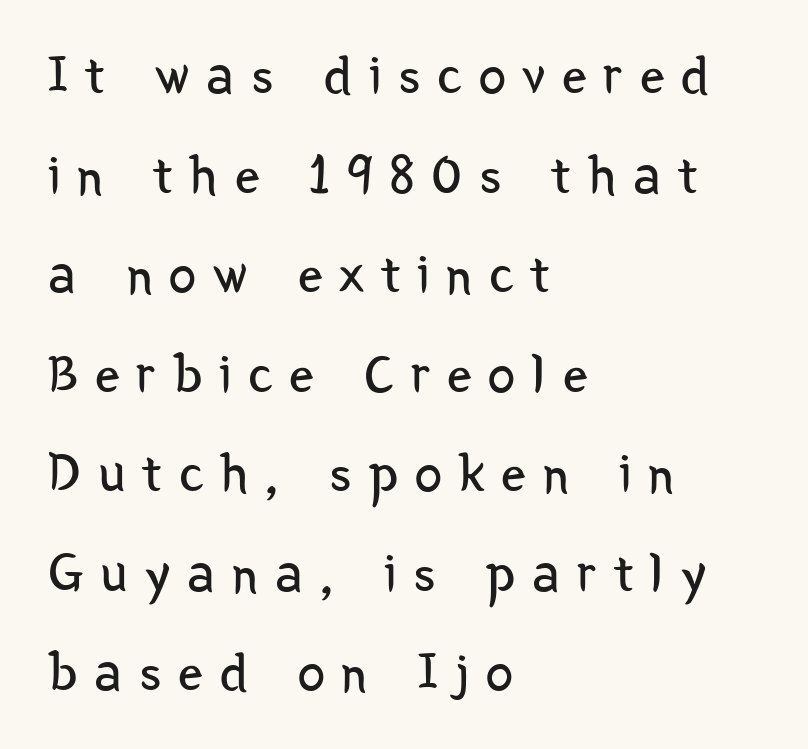
The image shows 55 px regular-weight, condensed sans-serif type, upright; set left-aligned, line spacing 1.81x, unusually wide letter spacing (+0.31 em), not underlined; low stroke contrast and a medium x-height.
